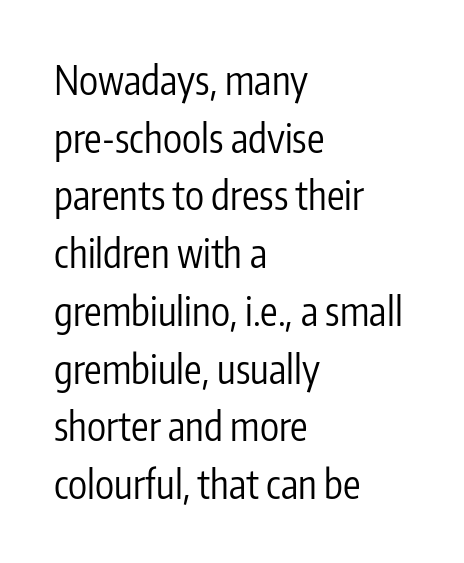
The image shows 39 px regular-weight, condensed sans-serif type, upright; set left-aligned, normal line spacing (1.48x), normal letter spacing, not underlined; low stroke contrast and a medium x-height.
